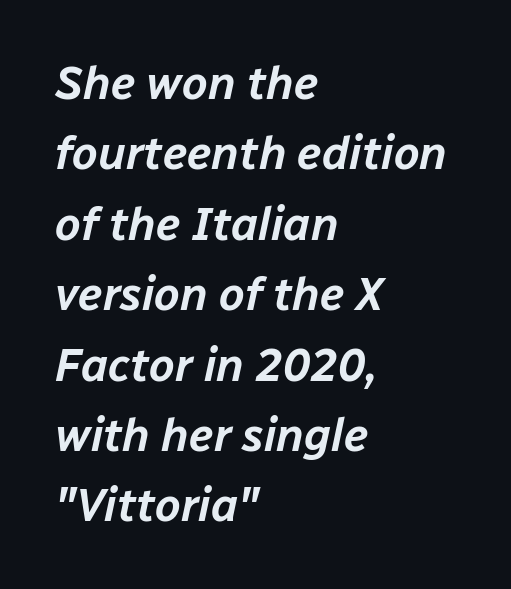
The image shows 46 px text type, italic (leaning right); set left-aligned, normal line spacing (1.53x), normal letter spacing, not underlined; low stroke contrast and a medium x-height.
